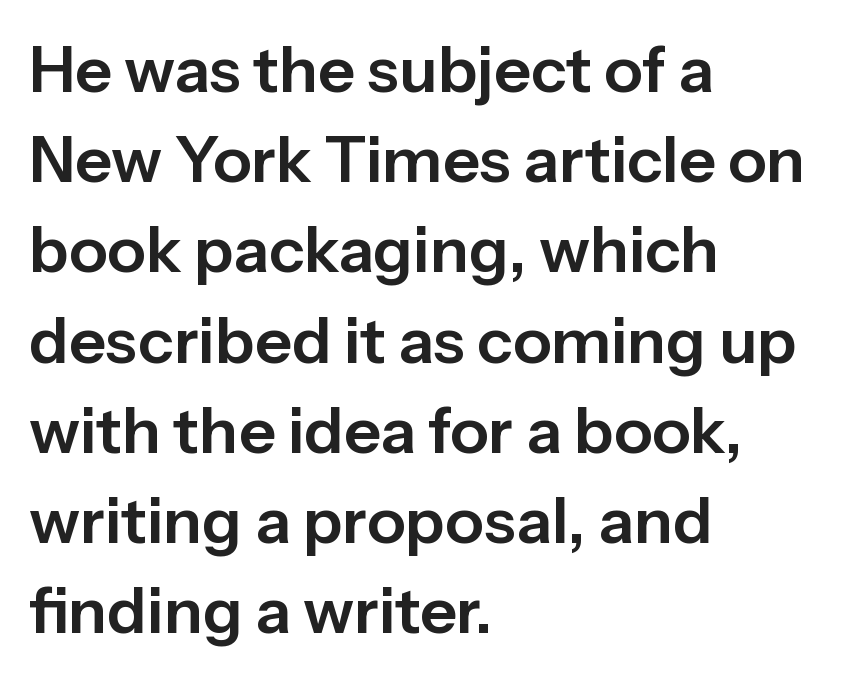
{"serif": "no", "italic": "no", "width": "normal", "stroke_contrast": "low", "x_height": "medium", "monospaced": "no", "underline": "no", "align": "left", "line_spacing": "normal", "line_spacing_ratio": 1.41, "letter_spacing": "normal", "letter_spacing_em": 0.0, "glyph_px": 64}
